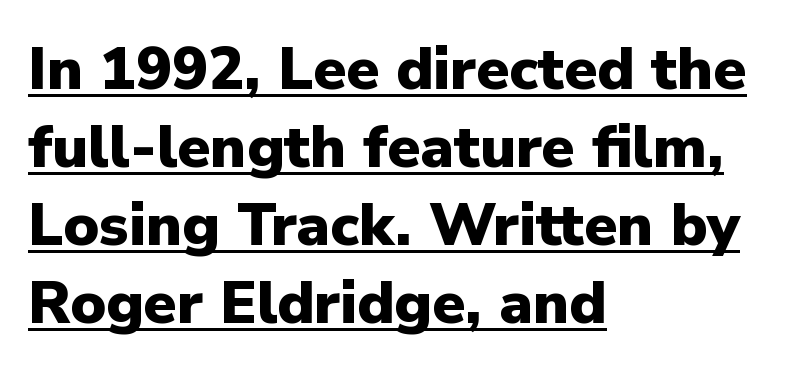
You can see a thin bar hugging the bottom of the glyphs. The rows are spaced the way most documents space them. Honestly, the letter spacing is just normal — you wouldn't notice it. The letters advance in unequal steps, a hallmark of proportional type. The passage is arranged the way most books set body copy — flush left.
